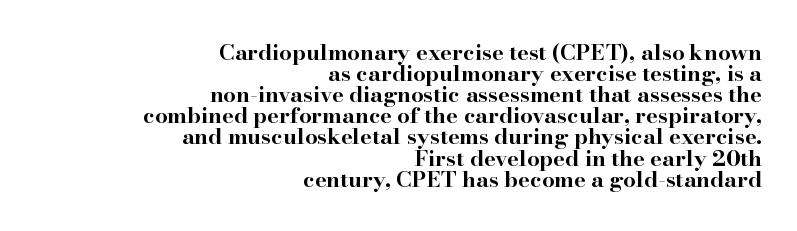
Line ends are locked; line starts wander. Is there much room between lines? No — they nearly touch. Words appear dense and cohesive because spacing is normal. A full-strength bold gives these letters their thick strokes. The specimen omits any rule beneath the text block's lines. These lines were composed using upright roman letters.
